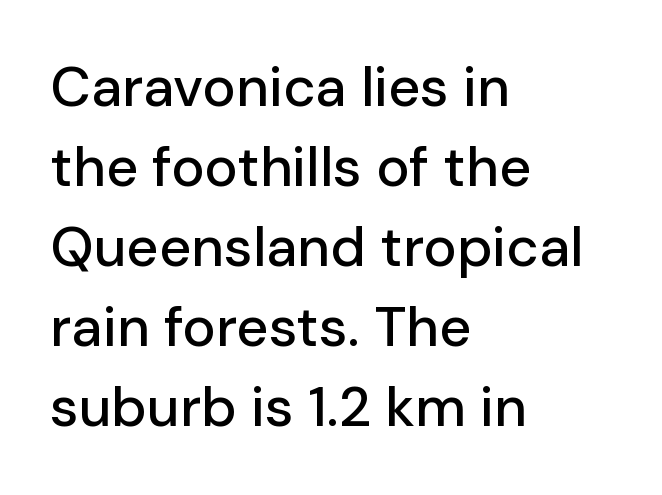
{"serif": "no", "italic": "no", "width": "normal", "stroke_contrast": "low", "x_height": "medium", "monospaced": "no", "underline": "no", "align": "left", "line_spacing": "normal", "line_spacing_ratio": 1.43, "letter_spacing": "normal", "letter_spacing_em": 0.0, "glyph_px": 56}
